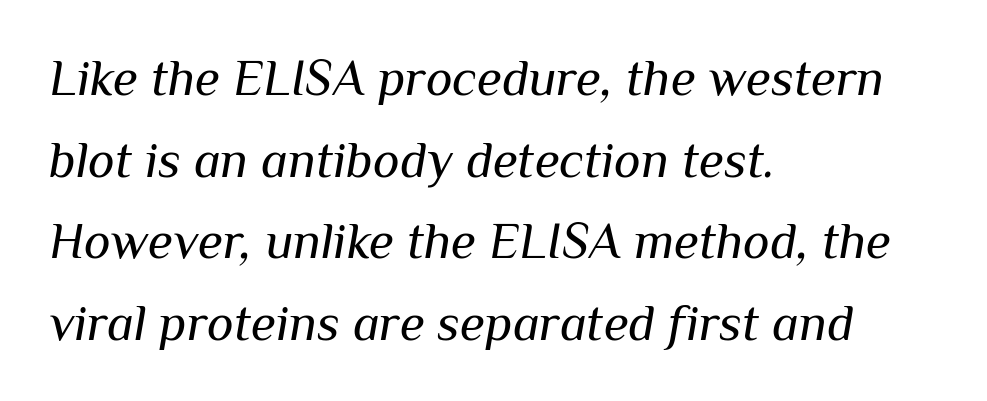
The image shows 51 px regular-weight type, italic (leaning right); set left-aligned, normal line spacing (1.6x), normal letter spacing, not underlined; medium stroke contrast and a medium x-height.
